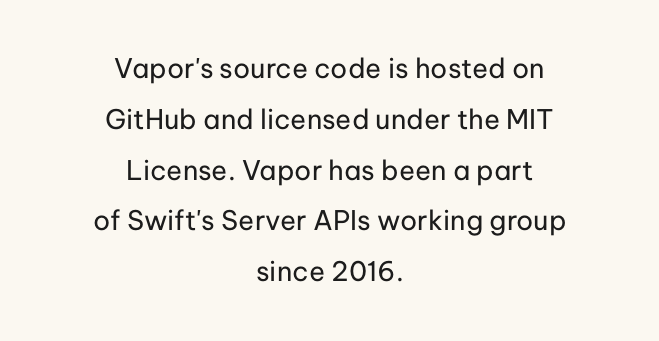
{"italic": "no", "bold": "no", "underline": "no", "align": "center", "line_spacing_ratio": 1.88, "letter_spacing": "normal", "letter_spacing_em": 0.0, "glyph_px": 27}
